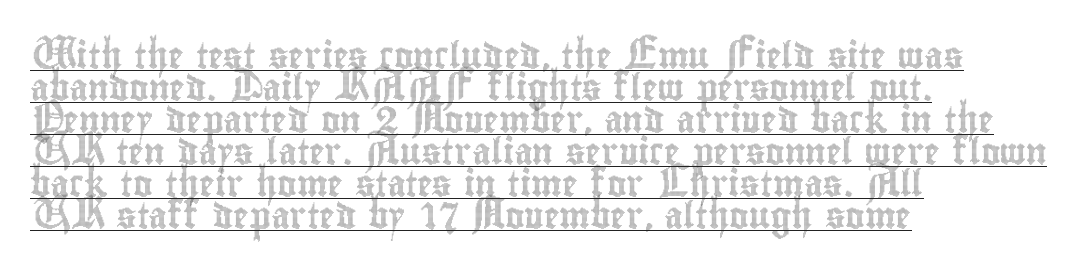
The image shows 26 px text type, upright; set left-aligned, line spacing 1.23x, normal letter spacing, underlined.
